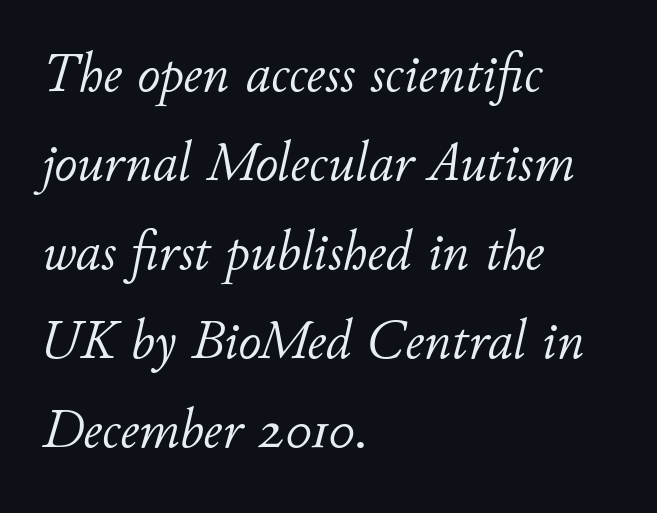
The image shows 56 px light type, italic (leaning right); set left-aligned, normal line spacing (1.59x), normal letter spacing, not underlined; low stroke contrast and a small x-height.
